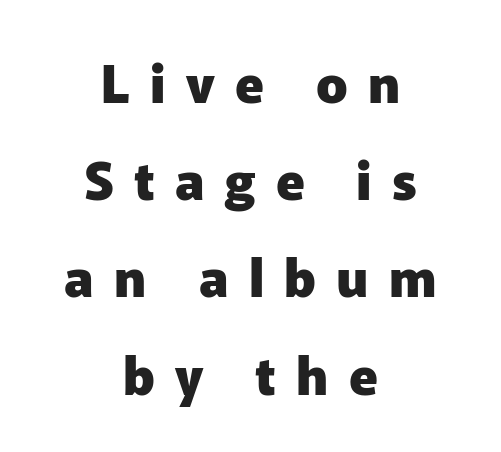
{"serif": "no", "italic": "no", "bold": "yes", "weight": "heavy", "width": "normal", "stroke_contrast": "low", "x_height": "medium", "monospaced": "no", "underline": "no", "align": "center", "line_spacing_ratio": 1.87, "letter_spacing": "wide", "letter_spacing_em": 0.39, "glyph_px": 52}
